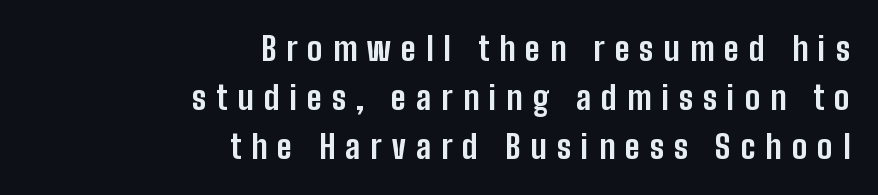
The image shows 33 px bold, condensed sans-serif type, upright; set right-aligned, normal line spacing (1.48x), unusually wide letter spacing (+0.3 em), not underlined; low stroke contrast and a medium x-height.
